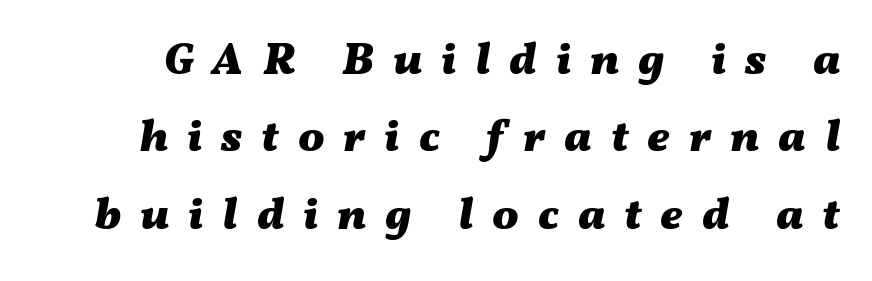
Clear beneath every line of the passage. Every character sits at an angle, as italics do. Thick stems and heavy bowls — unmistakably bold. Display-style spreading of the glyphs; the letterfit is very open.
